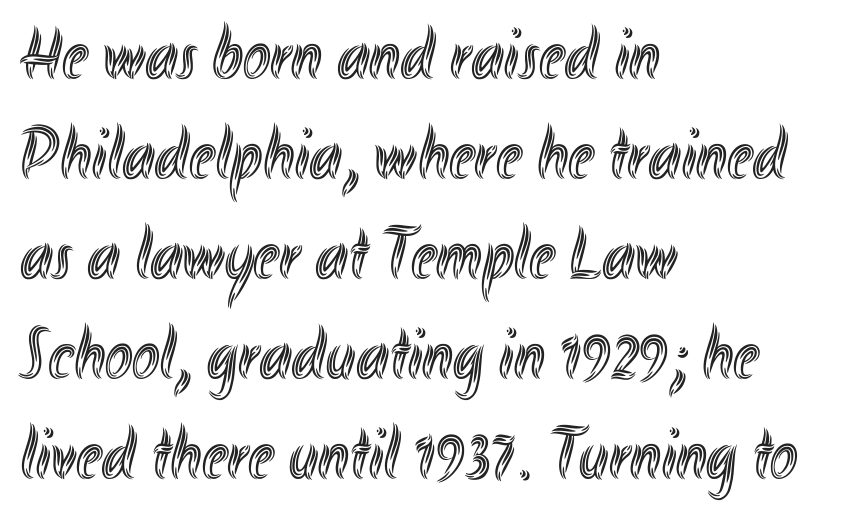
{"width": "condensed", "x_height": "small", "monospaced": "no", "underline": "no", "align": "left", "line_spacing": "normal", "line_spacing_ratio": 1.35, "letter_spacing": "normal", "letter_spacing_em": 0.0, "glyph_px": 74}
